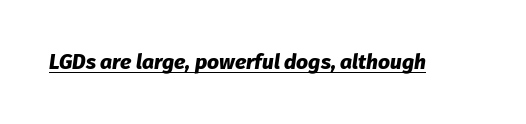
Q: Is the text bold? A: Yes.
Q: Is the text italic (slanted)? A: Yes, it leans right by about 8 degrees.
Q: Is the text underlined? A: Yes.
Q: Is the spacing between letters normal or unusually wide? A: Normal.
